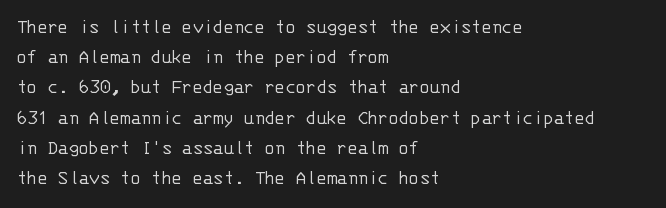
{"italic": "no", "bold": "no", "underline": "no", "align": "left", "line_spacing": "normal", "line_spacing_ratio": 1.44, "letter_spacing": "normal", "letter_spacing_em": 0.0, "glyph_px": 21}
